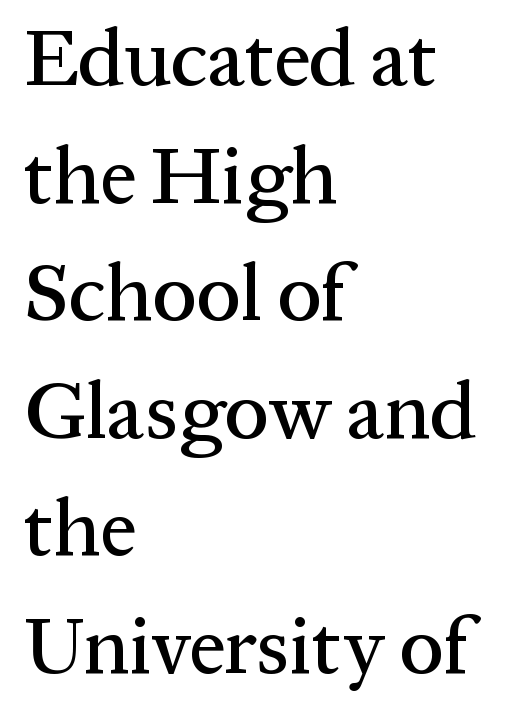
Style check: upright. Small tapered or slab feet sit at the stroke ends, so this counts as serif. Check under the words: just untouched page. The text block is weighted toward the left margin, trailing off unevenly rightward.
